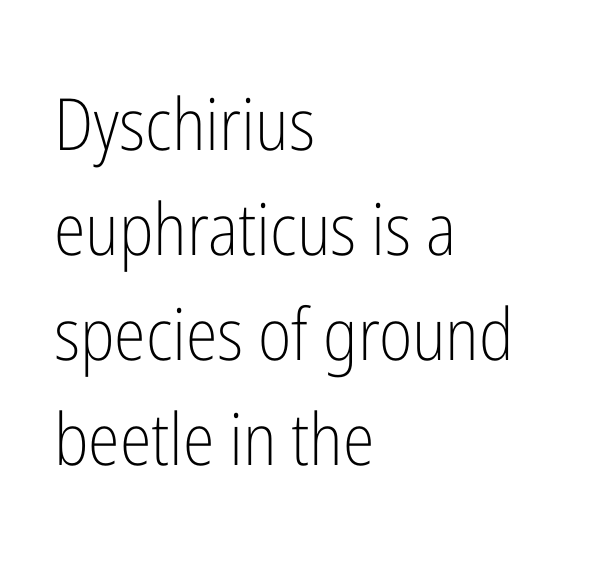
{"serif": "no", "italic": "no", "bold": "no", "weight": "light", "width": "condensed", "stroke_contrast": "low", "x_height": "medium", "monospaced": "no", "underline": "no", "align": "left", "line_spacing": "normal", "line_spacing_ratio": 1.46, "letter_spacing": "normal", "letter_spacing_em": 0.0, "glyph_px": 72}
